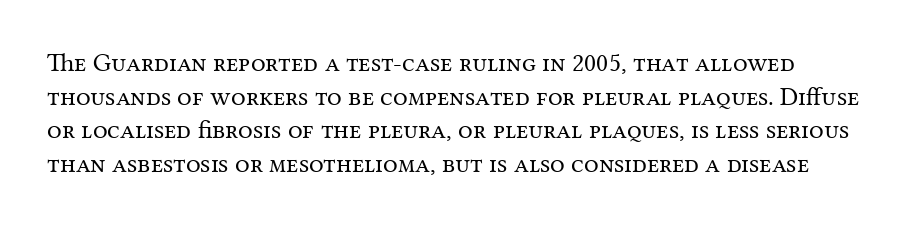
The image shows 26 px text type, upright; set normal line spacing (1.29x), normal letter spacing, not underlined.
